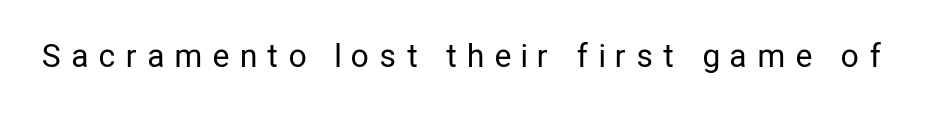
Q: Is the text bold? A: No.
Q: Is the text italic (slanted)? A: No, it is upright.
Q: Is the typeface a serif or a sans-serif typeface? A: Sans-serif.
Q: Is the text underlined? A: No.
Q: Is the spacing between letters normal or unusually wide? A: Unusually wide.
Q: Width (condensed, normal, or wide)? A: Condensed.
Q: Stroke contrast? A: Low.
Q: x-height? A: Medium.
Q: Monospaced? A: No.
